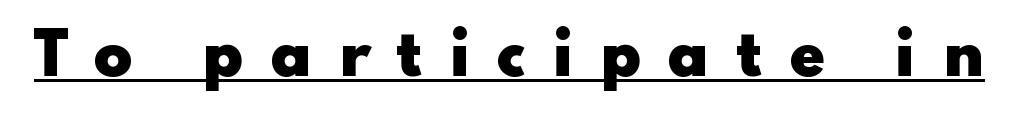
The rendering uses natural spacing where letterforms have individual widths. This is underlined copy, the kind a proofreader might mark for attention. Is this a sans? Yes — the strokes have no serifs. Unlike italic type, these characters show no tilt at all.
